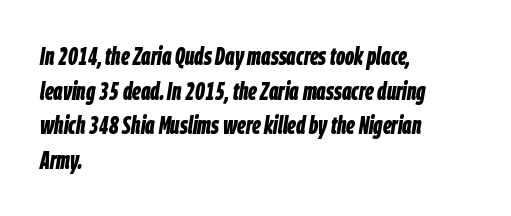
The image shows 25 px bold type, italic (leaning right); set left-aligned, normal line spacing (1.39x), normal letter spacing, not underlined.
